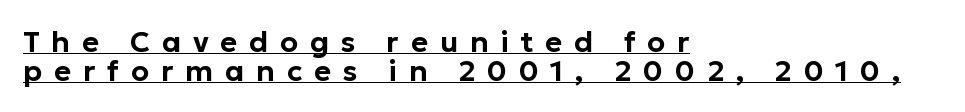
This rendering employs a face without finishing strokes, i.e., a sans-serif. Between one letter and the next there's a generous, obvious gap. Visually the block forms a straight wall on the left and a jagged coastline on the right. Is there any slant? The stems are plumb.
